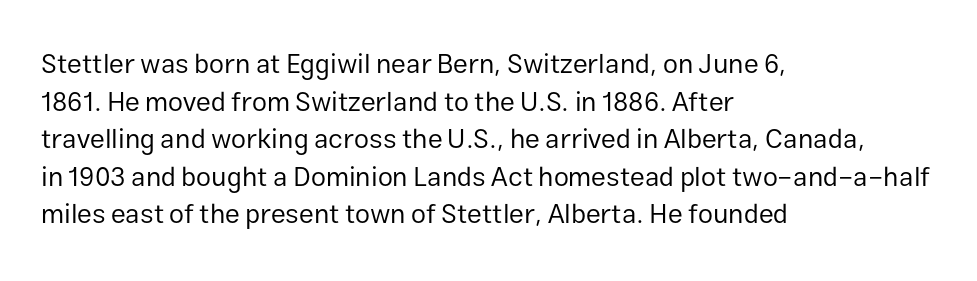
Q: Is the text bold? A: No.
Q: Is the text italic (slanted)? A: No, it is upright.
Q: Is the text underlined? A: No.
Q: How is the paragraph aligned? A: Left-aligned.
Q: Is the spacing between letters normal or unusually wide? A: Normal.
Q: Is the spacing between lines tight, normal or loose? A: Normal.
